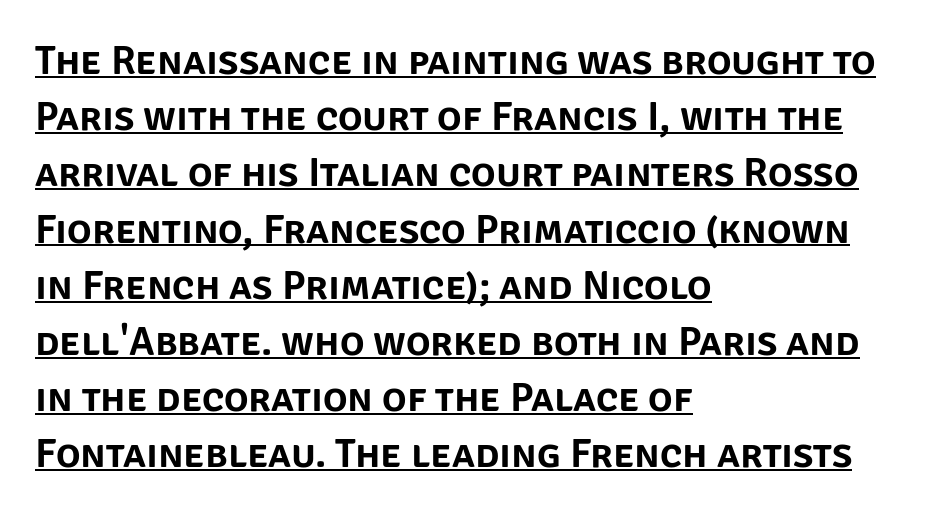
The image shows 41 px sans-serif type, upright; set left-aligned, normal line spacing (1.37x), normal letter spacing, underlined; low stroke contrast and a large x-height.
